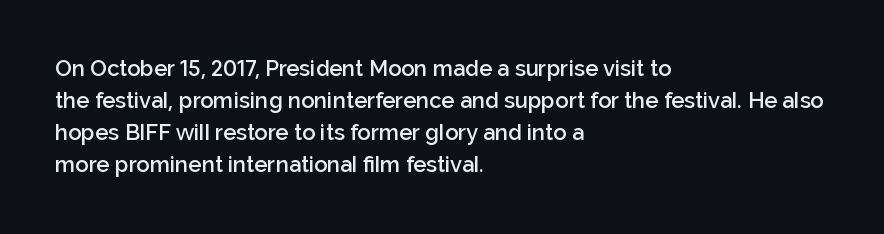
Q: Is the text bold? A: Semi-bold.
Q: Is the text italic (slanted)? A: No, it is upright.
Q: Is the text underlined? A: No.
Q: How is the paragraph aligned? A: Left-aligned.
Q: Is the spacing between letters normal or unusually wide? A: Normal.
Q: Is the spacing between lines tight, normal or loose? A: Normal.
